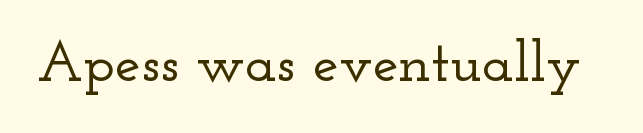
You could not count columns in this text — the font is proportionally spaced. Letter spacing: default. Type style note: has serifs. Do the letters lean? They stand straight. Underline: absent.
